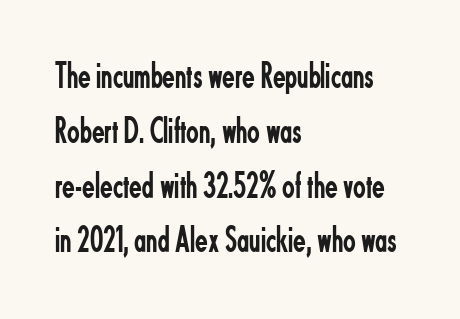
The image shows 37 px regular-weight, condensed sans-serif type, upright; set left-aligned, normal line spacing (1.48x), normal letter spacing, not underlined; low stroke contrast and a small x-height.
